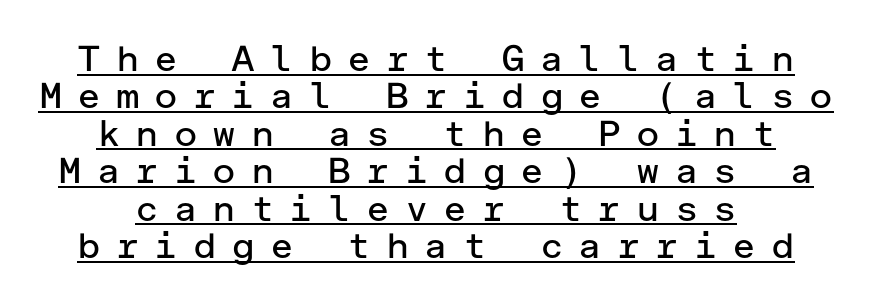
Looks like someone drew a line under every word here. Honestly, the rows look squashed on top of each other. This sample uses a sans-serif face. Italic? Not at all — the glyphs are vertical. The letterforms sit at book weight or below.
